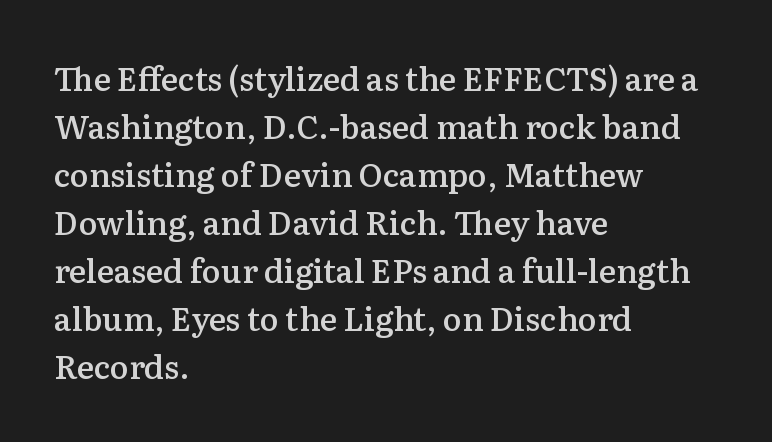
Q: Is the text bold? A: Semi-bold.
Q: Is the text italic (slanted)? A: No, it is upright.
Q: Is the typeface a serif or a sans-serif typeface? A: Serif.
Q: Is the text underlined? A: No.
Q: How is the paragraph aligned? A: Left-aligned.
Q: Is the spacing between letters normal or unusually wide? A: Normal.
Q: Is the spacing between lines tight, normal or loose? A: Normal.
Q: Width (condensed, normal, or wide)? A: Normal.
Q: Stroke contrast? A: Medium.
Q: x-height? A: Medium.
Q: Monospaced? A: No.
